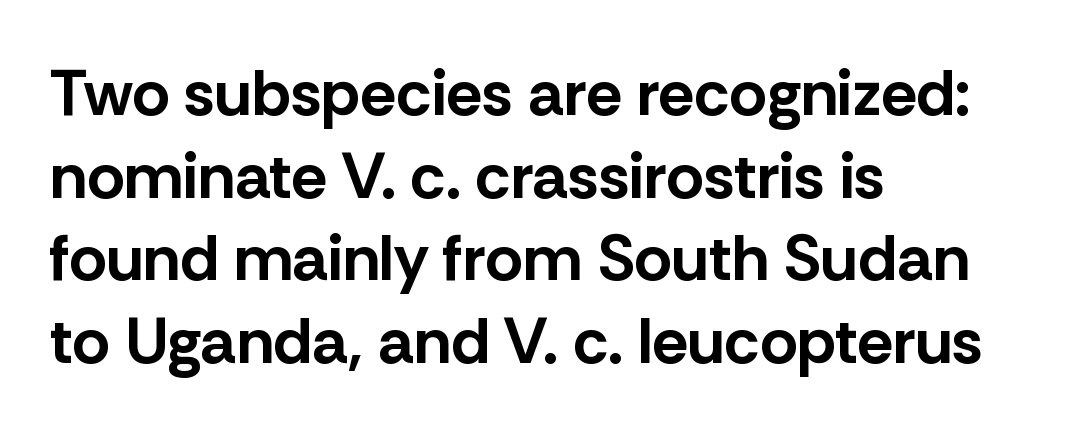
The image shows 65 px bold sans-serif type, upright; set left-aligned, normal line spacing (1.27x), normal letter spacing, not underlined; low stroke contrast and a medium x-height.
